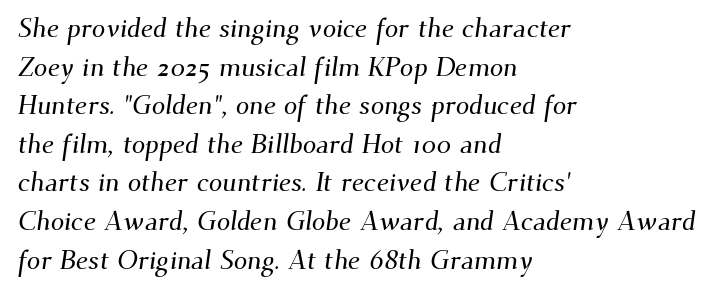
Q: Is the text underlined? A: No.
Q: How is the paragraph aligned? A: Left-aligned.
Q: Is the spacing between letters normal or unusually wide? A: Normal.
Q: Is the spacing between lines tight, normal or loose? A: Normal.
